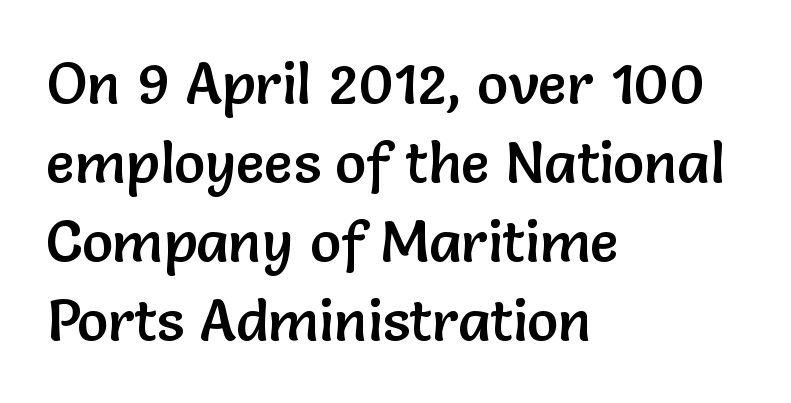
{"serif": "no", "italic": "no", "width": "normal", "stroke_contrast": "low", "x_height": "medium", "monospaced": "no", "underline": "no", "align": "left", "line_spacing": "normal", "line_spacing_ratio": 1.36, "letter_spacing": "normal", "letter_spacing_em": 0.0, "glyph_px": 58}
